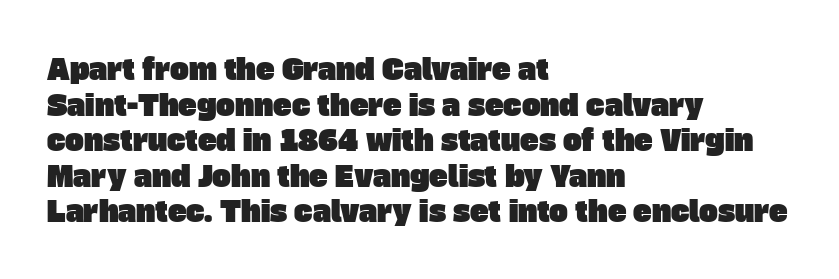
The horizontal fit of the characters is conventional and even. The type family on display is of the sans-serif kind. Whoever set this chose a conventional vertical rhythm. Bare-footed words on every line. Does the copy run flush right? No — it runs flush left. Each letter keeps its own natural width here, so spacing adapts to shape.
